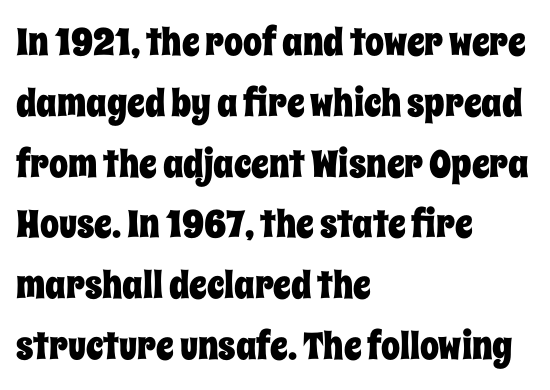
The lettering stays uniformly vertical, giving the passage a roman look. The face used here is proportionally spaced, like ordinary book or web type. The rag falls on the right side of this text block. Whoever set this chose a conventional vertical rhythm.
